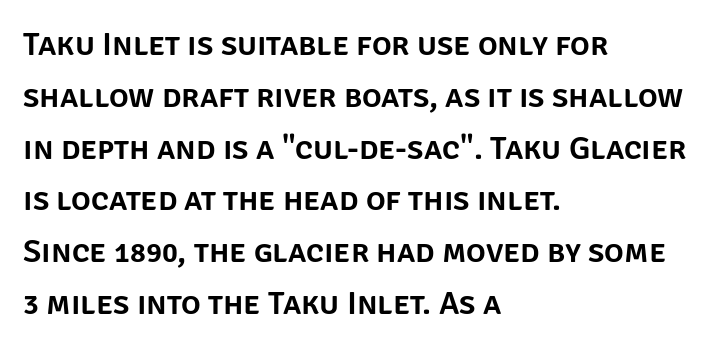
Q: Is the text italic (slanted)? A: No, it is upright.
Q: Is the typeface a serif or a sans-serif typeface? A: Sans-serif.
Q: Is the text underlined? A: No.
Q: How is the paragraph aligned? A: Left-aligned.
Q: Is the spacing between letters normal or unusually wide? A: Normal.
Q: Is the spacing between lines tight, normal or loose? A: Normal.
Q: Width (condensed, normal, or wide)? A: Normal.
Q: Stroke contrast? A: Low.
Q: x-height? A: Large.
Q: Monospaced? A: No.
